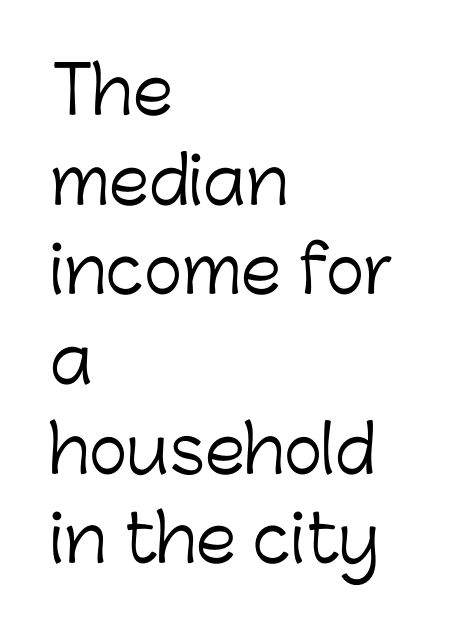
The image shows 65 px light sans-serif type, upright; set left-aligned, normal line spacing (1.38x), normal letter spacing, not underlined; low stroke contrast and a medium x-height.
